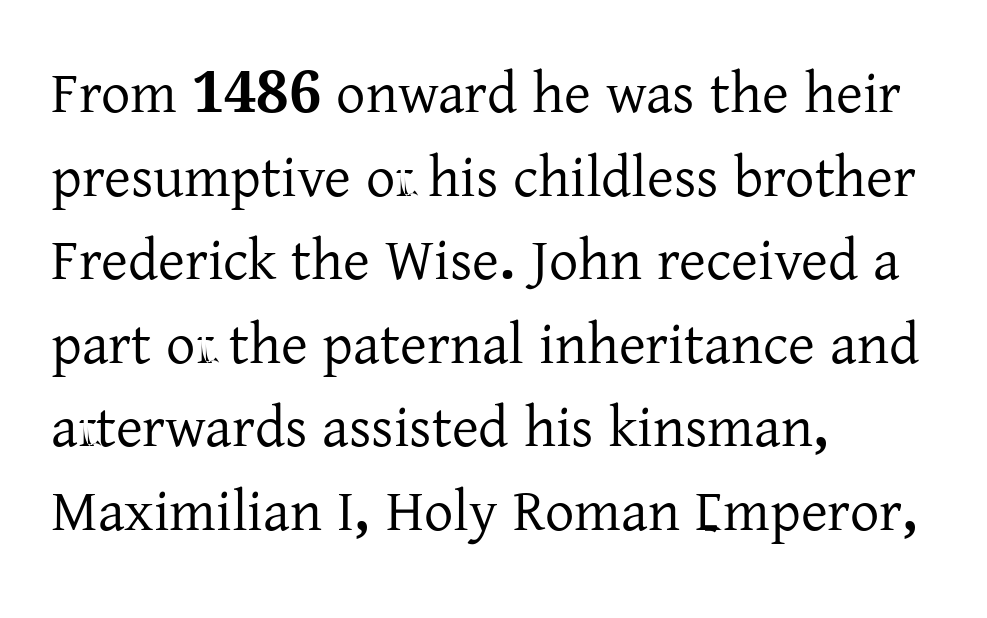
The image shows 58 px serif type, upright; set left-aligned, normal line spacing (1.44x), normal letter spacing, not underlined; low stroke contrast and a medium x-height.
